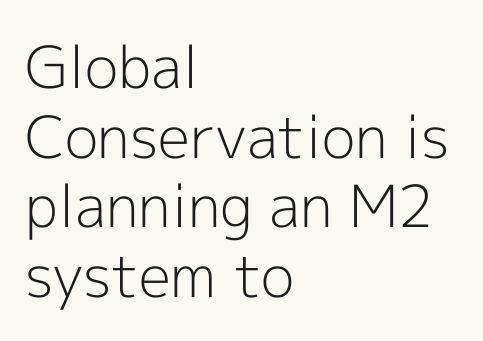
{"serif": "no", "italic": "no", "bold": "no", "weight": "light", "width": "normal", "x_height": "medium", "monospaced": "no", "underline": "no", "align": "left", "line_spacing_ratio": 1.2, "letter_spacing": "normal", "letter_spacing_em": 0.0, "glyph_px": 58}
